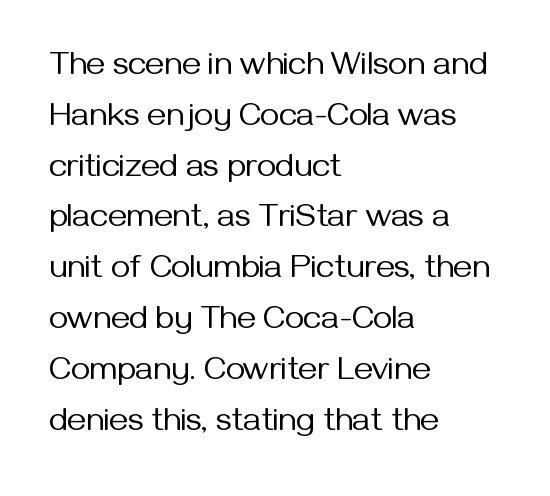
Q: Is the text bold? A: No.
Q: Is the text italic (slanted)? A: No, it is upright.
Q: Is the typeface a serif or a sans-serif typeface? A: Sans-serif.
Q: Is the text underlined? A: No.
Q: How is the paragraph aligned? A: Left-aligned.
Q: Is the spacing between letters normal or unusually wide? A: Normal.
Q: Is the spacing between lines tight, normal or loose? A: Normal.
Q: Width (condensed, normal, or wide)? A: Normal.
Q: Stroke contrast? A: Medium.
Q: x-height? A: Medium.
Q: Monospaced? A: No.
